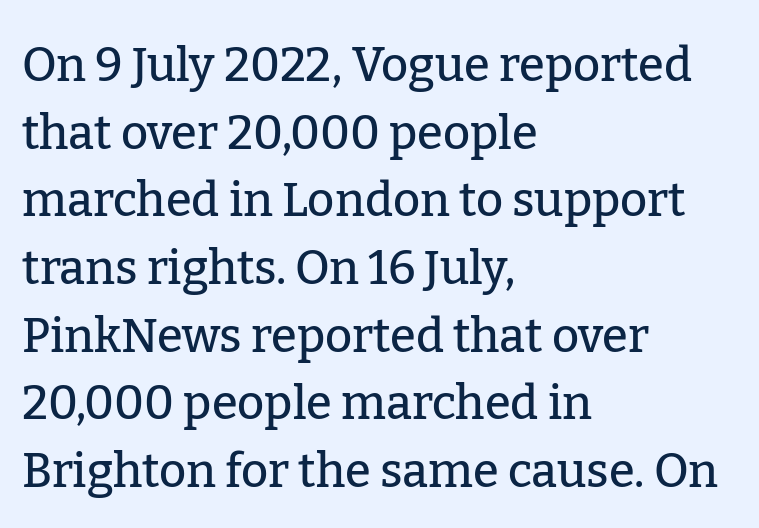
{"serif": "yes", "italic": "no", "width": "normal", "stroke_contrast": "low", "x_height": "medium", "monospaced": "no", "underline": "no", "align": "left", "line_spacing": "normal", "line_spacing_ratio": 1.44, "letter_spacing": "normal", "letter_spacing_em": 0.0, "glyph_px": 47}
